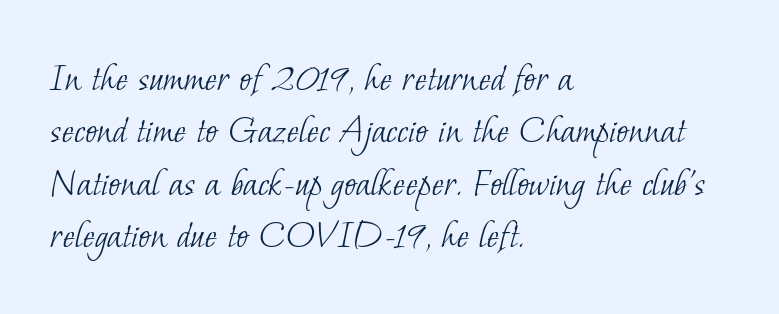
Each row of text sits above clean, open space. This sample has the flowing, uneven cadence of proportional lettering. The strokes carry an ordinary text weight at most. The paragraph has a hard left edge and a soft right edge. The line-height multiplier appears to be the usual default.
